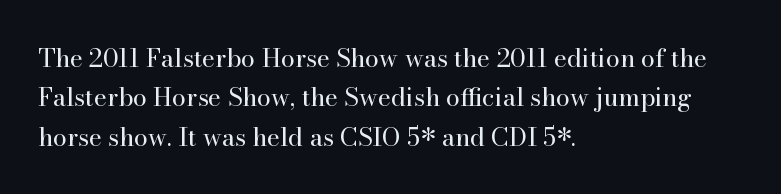
{"italic": "no", "bold": "no", "underline": "no", "align": "left", "line_spacing": "normal", "line_spacing_ratio": 1.58, "letter_spacing": "normal", "letter_spacing_em": 0.0, "glyph_px": 25}
